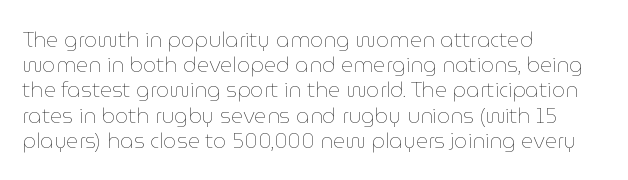
{"italic": "no", "bold": "no", "underline": "no", "align": "left", "line_spacing_ratio": 1.2, "letter_spacing": "normal", "letter_spacing_em": 0.0, "glyph_px": 21}
